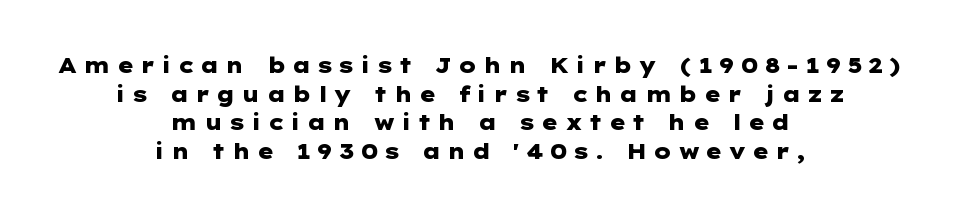
Strokes here are thick enough to call this a true bold. Rule under the text: the space is simply empty. Every row of glyphs is offset so its center matches the block's center. Interline gaps are of average width in this sample. Characters follow at a spacing far wider than the type designer built in.
